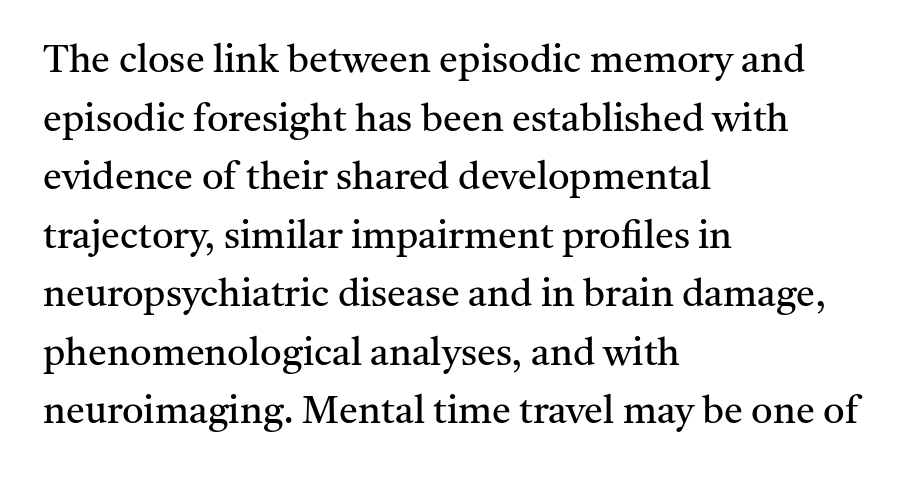
{"serif": "yes", "italic": "no", "bold": "no", "weight": "regular", "width": "normal", "stroke_contrast": "medium", "x_height": "medium", "monospaced": "no", "underline": "no", "align": "left", "line_spacing": "normal", "line_spacing_ratio": 1.54, "letter_spacing": "normal", "letter_spacing_em": 0.0, "glyph_px": 38}
